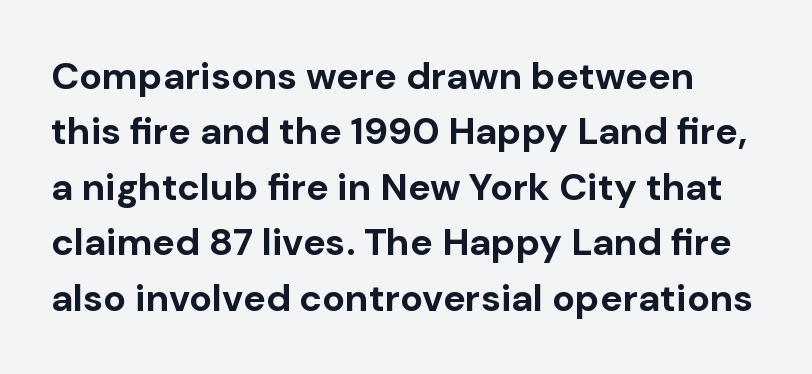
The image shows 38 px bold sans-serif type, upright; set normal line spacing (1.46x), normal letter spacing, not underlined; low stroke contrast and a medium x-height.
